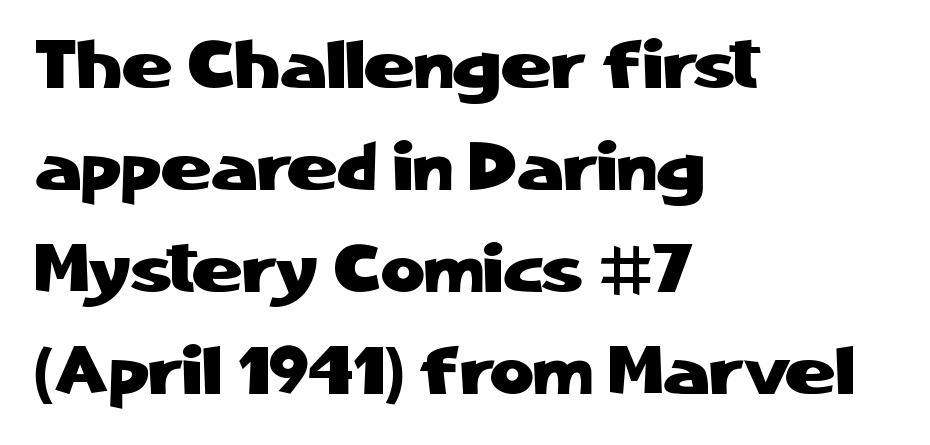
Regarding serifs, this sample does without them. A typesetter would call this leading conventional body-copy spacing. Typeset ragged right — the left edge is the straight one. Rule under the text: the space is simply empty.
